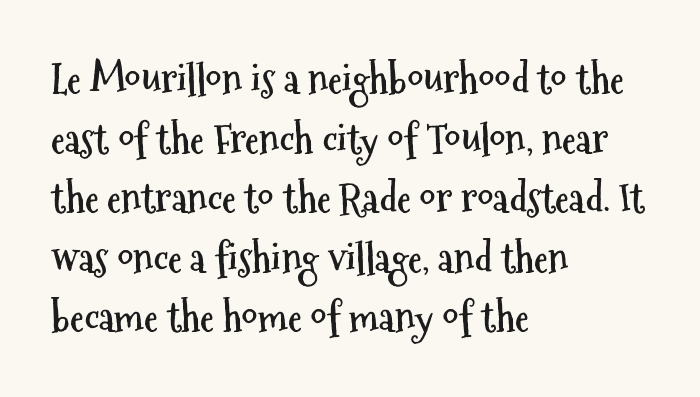
Q: Is the text bold? A: Yes.
Q: Is the text italic (slanted)? A: No, it is upright.
Q: Is the typeface a serif or a sans-serif typeface? A: Sans-serif.
Q: Is the text underlined? A: No.
Q: How is the paragraph aligned? A: Left-aligned.
Q: Is the spacing between letters normal or unusually wide? A: Normal.
Q: Is the spacing between lines tight, normal or loose? A: Normal.
Q: Width (condensed, normal, or wide)? A: Condensed.
Q: Stroke contrast? A: Medium.
Q: x-height? A: Medium.
Q: Monospaced? A: No.
